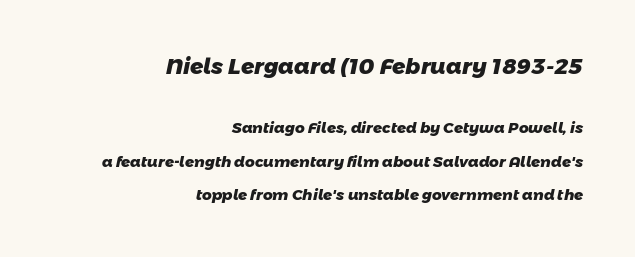
{"bold": "yes", "underline": "no", "align": "right", "line_spacing": "loose", "line_spacing_ratio": 2.22, "letter_spacing": "normal", "letter_spacing_em": 0.0, "larger_block": "first", "size_ratio": 1.47, "glyph_px": 22}
